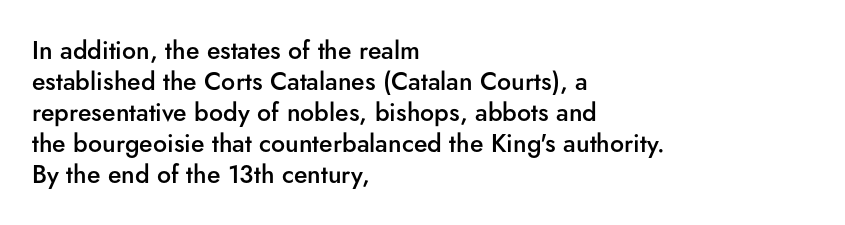
{"italic": "no", "bold": "semi", "underline": "no", "align": "left", "line_spacing_ratio": 1.24, "letter_spacing": "normal", "letter_spacing_em": 0.0, "glyph_px": 25}
